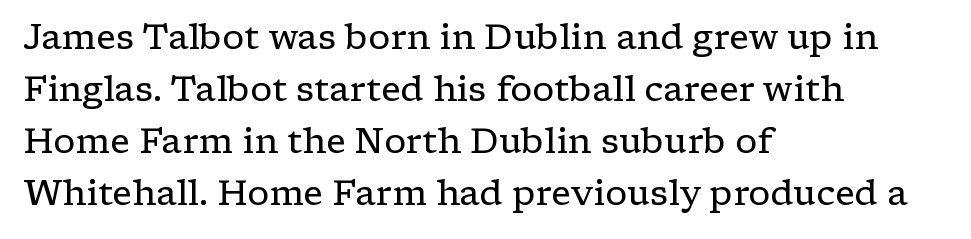
{"serif": "yes", "italic": "no", "bold": "no", "weight": "regular", "width": "wide", "stroke_contrast": "low", "x_height": "medium", "monospaced": "no", "underline": "no", "align": "left", "line_spacing": "normal", "line_spacing_ratio": 1.49, "letter_spacing": "normal", "letter_spacing_em": 0.0, "glyph_px": 35}
